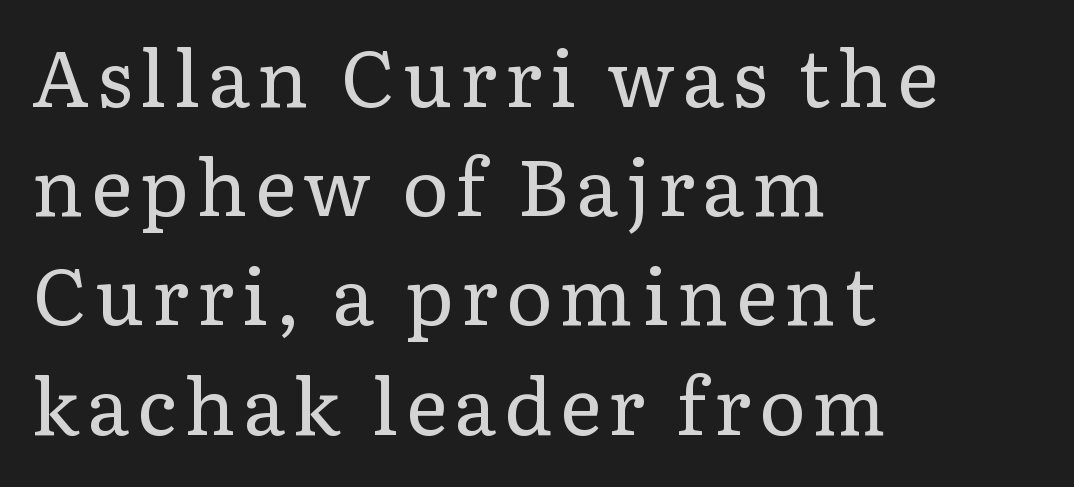
The image shows 78 px regular-weight serif type, upright; set left-aligned, normal line spacing (1.4x), not underlined; low stroke contrast and a medium x-height.
